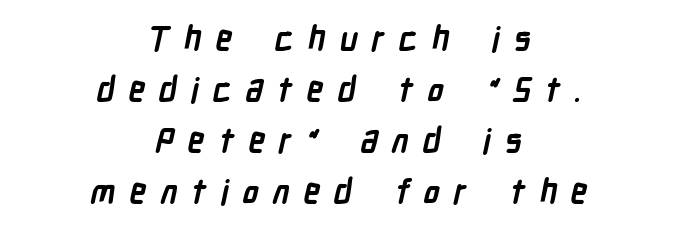
Q: Is the text bold? A: Yes.
Q: Is the typeface a serif or a sans-serif typeface? A: Sans-serif.
Q: Is the text underlined? A: No.
Q: How is the paragraph aligned? A: Centered.
Q: Is the spacing between letters normal or unusually wide? A: Unusually wide.
Q: Is the spacing between lines tight, normal or loose? A: Normal.
Q: Width (condensed, normal, or wide)? A: Condensed.
Q: Stroke contrast? A: Low.
Q: x-height? A: Medium.
Q: Monospaced? A: No.
